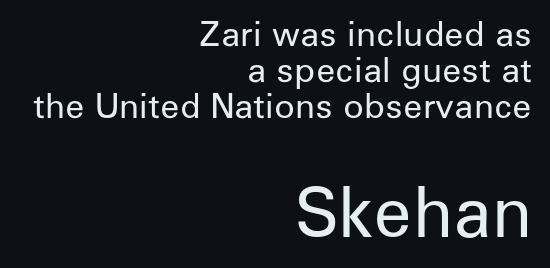
{"serif": "no", "italic": "no", "bold": "no", "weight": "regular", "width": "normal", "stroke_contrast": "low", "x_height": "medium", "monospaced": "no", "underline": "no", "align": "right", "line_spacing": "tight", "line_spacing_ratio": 1.06, "letter_spacing": "normal", "letter_spacing_em": 0.0, "larger_block": "second", "size_ratio": 2.0, "glyph_px": 68}
